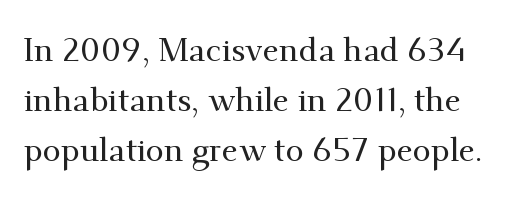
The image shows 33 px serif type, upright; set normal line spacing (1.51x), normal letter spacing, not underlined; medium stroke contrast and a small x-height.
